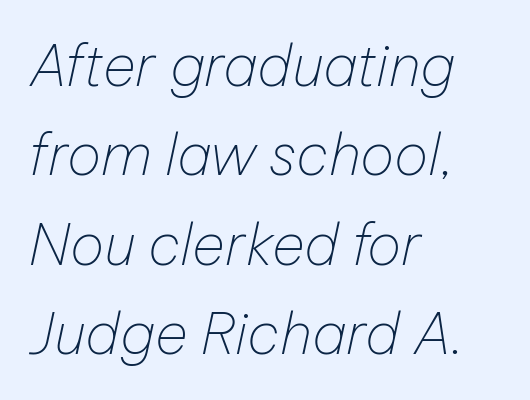
The lines sit at an ordinary, default distance from one another. Caption: face not bold, strokes unweighted. Nobody touched the tracking dial on this one. Proportional: the letters do not fall into vertical columns. The specimen omits any rule beneath the text block's lines.
